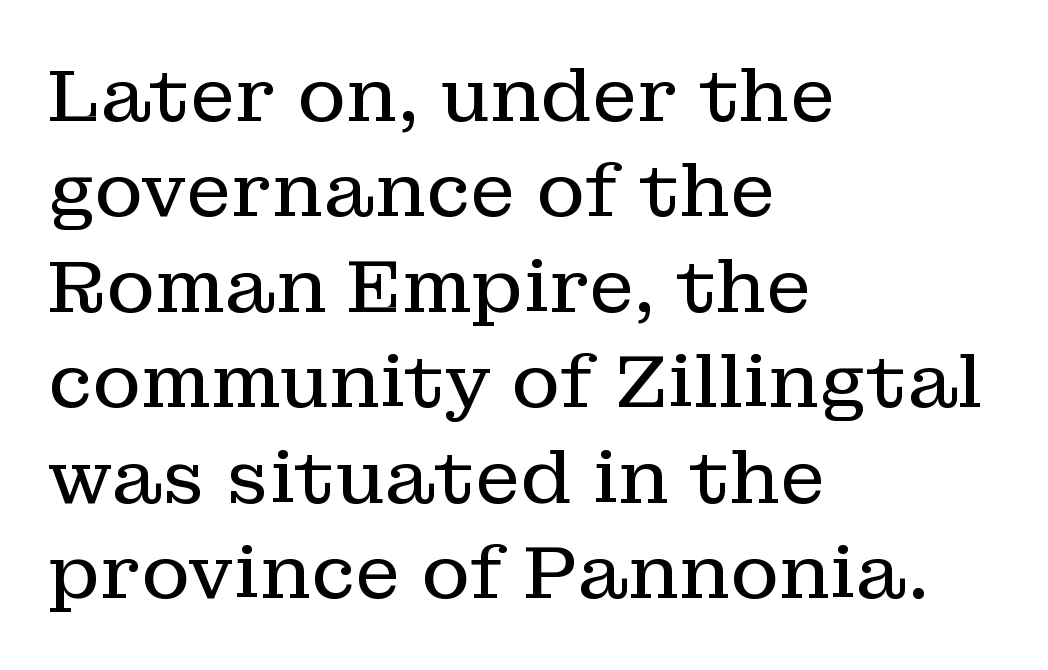
{"serif": "yes", "italic": "no", "bold": "no", "weight": "regular", "width": "normal", "stroke_contrast": "low", "x_height": "medium", "monospaced": "no", "underline": "no", "align": "left", "line_spacing": "normal", "line_spacing_ratio": 1.29, "letter_spacing": "normal", "letter_spacing_em": 0.0, "glyph_px": 74}
